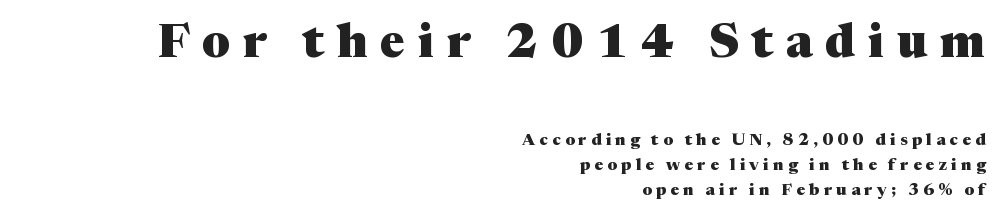
Loose tracking; the words dissolve into strings of separated letters. One-word summary of the alignment: right. The specimen reads as upright at a glance. Normally led — the rows are evenly, conventionally spaced. The face used here is seriffed, in the tradition of book romans.
